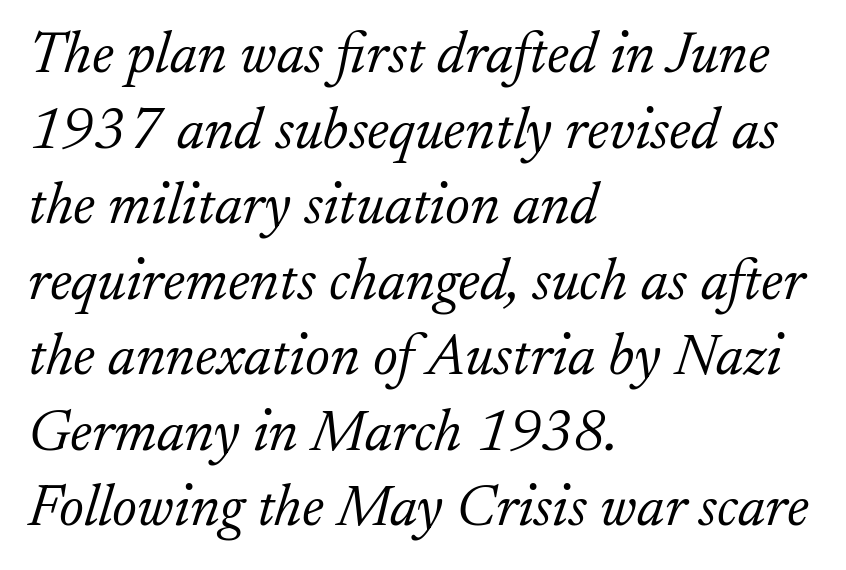
Compared with ordinary roman type, these characters are visibly tilted. Successive baselines arrive at the customary interval. Varying glyph widths throughout — classic text-font behaviour. This sample uses plain, unmodified letter spacing. Lines of text with bare space underneath.
